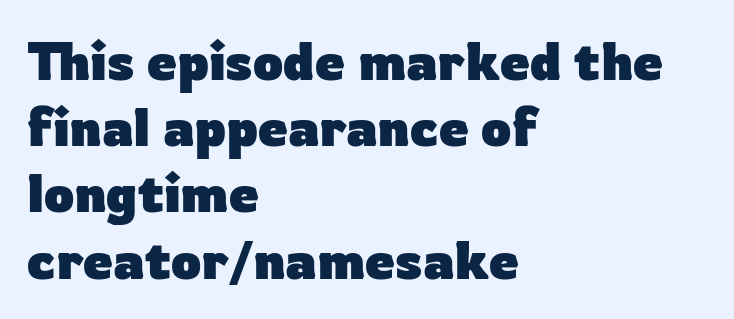
Q: Is the text bold? A: Yes.
Q: Is the text italic (slanted)? A: No, it is upright.
Q: Is the typeface a serif or a sans-serif typeface? A: Sans-serif.
Q: Is the text underlined? A: No.
Q: How is the paragraph aligned? A: Left-aligned.
Q: Is the spacing between letters normal or unusually wide? A: Normal.
Q: Is the spacing between lines tight, normal or loose? A: Normal.
Q: Width (condensed, normal, or wide)? A: Normal.
Q: Stroke contrast? A: Low.
Q: x-height? A: Medium.
Q: Monospaced? A: No.
